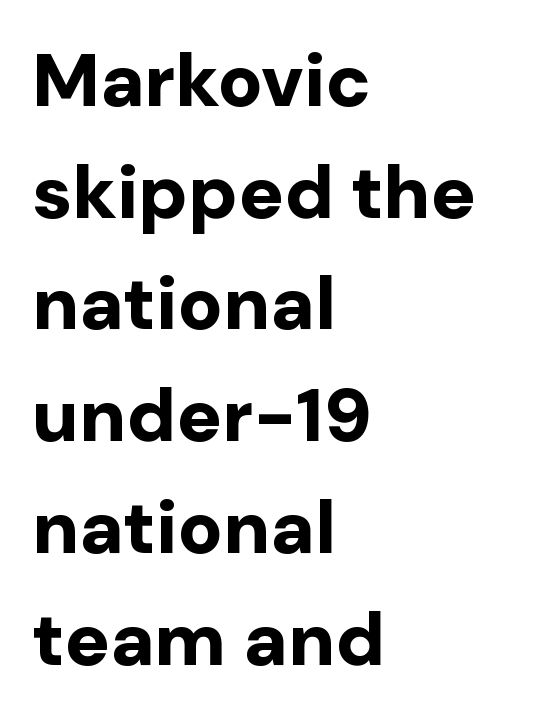
This is sans-serif lettering, the kind often seen on screens and signage. The ragged edge is on the right, which tells us the setting is flush left. Note the varied advance widths — an 'i' is clearly narrower than an 'm'. The type sits square on the baseline with zero lean.
